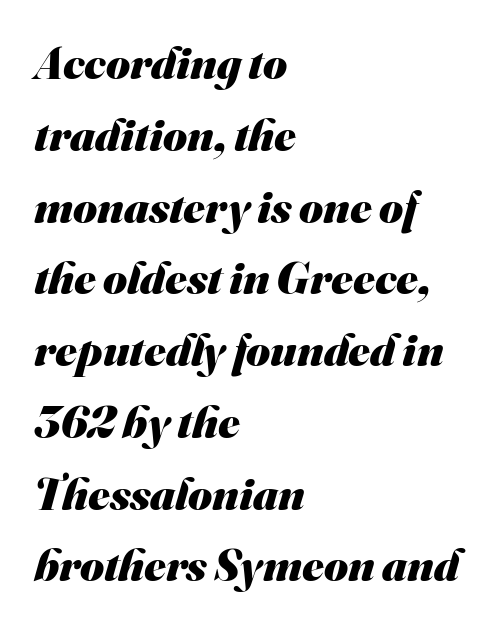
Set as a true bold cut, around the 700 mark. The designer went with a sans here, leaving each stem footless. The tracking reads as untouched default to a designer's eye. The passage shown is typed in a proportional face where columns would drift.
